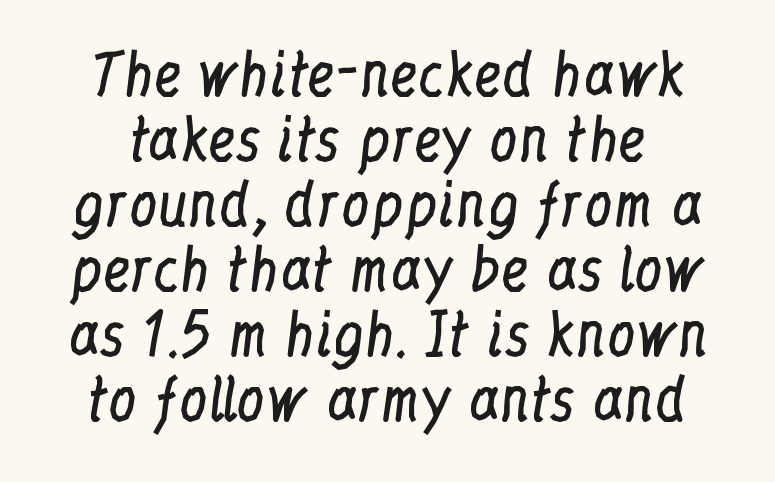
Q: Is the text bold? A: No.
Q: Is the text italic (slanted)? A: Yes.
Q: Is the typeface a serif or a sans-serif typeface? A: Serif.
Q: Is the text underlined? A: No.
Q: Is the spacing between letters normal or unusually wide? A: Normal.
Q: Is the spacing between lines tight, normal or loose? A: Tight.
Q: Width (condensed, normal, or wide)? A: Condensed.
Q: Stroke contrast? A: Low.
Q: x-height? A: Medium.
Q: Monospaced? A: No.
